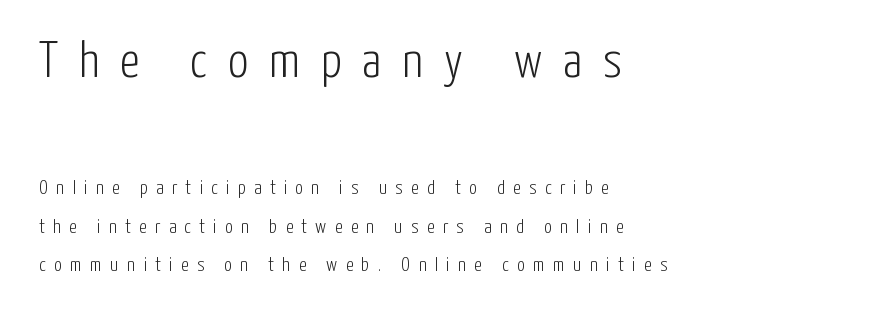
The image shows 51 px light, condensed sans-serif type, upright; set left-aligned, loose line spacing (1.94x), unusually wide letter spacing (+0.41 em), not underlined; the first (top) block is 2.55x larger; low stroke contrast and a medium x-height.
